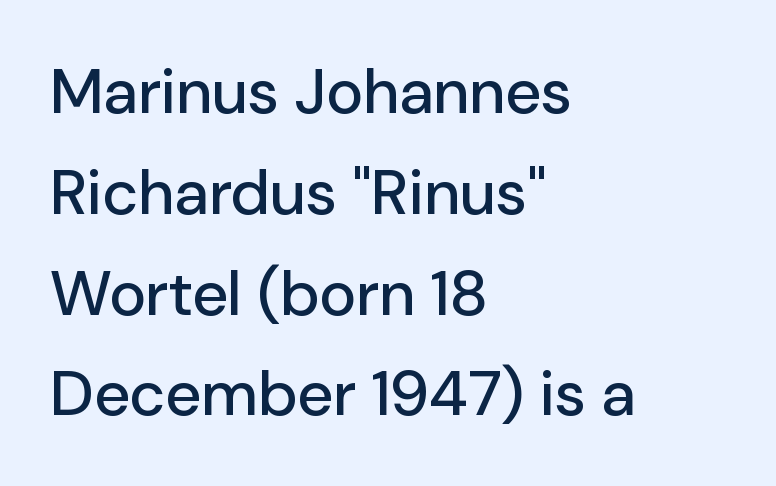
If you drew a line through each stem, it would be perfectly vertical. In terms of leading, this rendering sits right in the middle. A typesetter would call this proportional, since set widths differ per character. Glyph-to-glyph distance matches everyday printed text.
